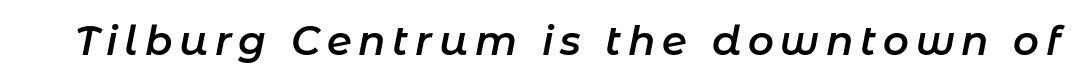
Q: Is the text bold? A: Semi-bold.
Q: Is the text italic (slanted)? A: Yes, it leans right by about 11 degrees.
Q: Is the text underlined? A: No.
Q: Width (condensed, normal, or wide)? A: Normal.
Q: Stroke contrast? A: Low.
Q: x-height? A: Medium.
Q: Monospaced? A: No.
